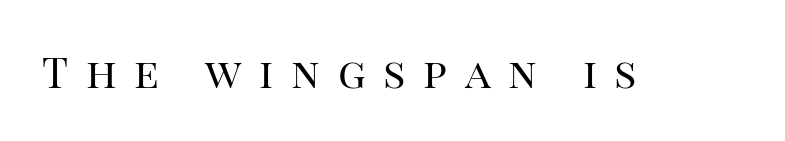
The axis of the letterforms is exactly vertical. Letters have the restrained weight of plain body copy at most. The horizontal fit of the characters is loose and conspicuously gappy. The gap between lines stays unmarked.
